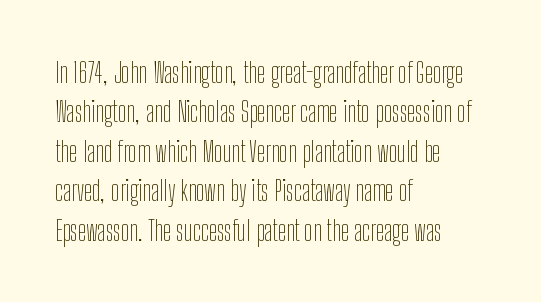
Weight: not bold — regular or lighter. Which margin do the lines hug? The left one — the right edge is uneven. The glyphs are unaccompanied by any horizontal stroke below them. Notice how descenders clear the ascenders below comfortably — that's standard leading. A roman cut, with each character standing at attention. Varying glyph widths throughout — classic text-font behaviour.
